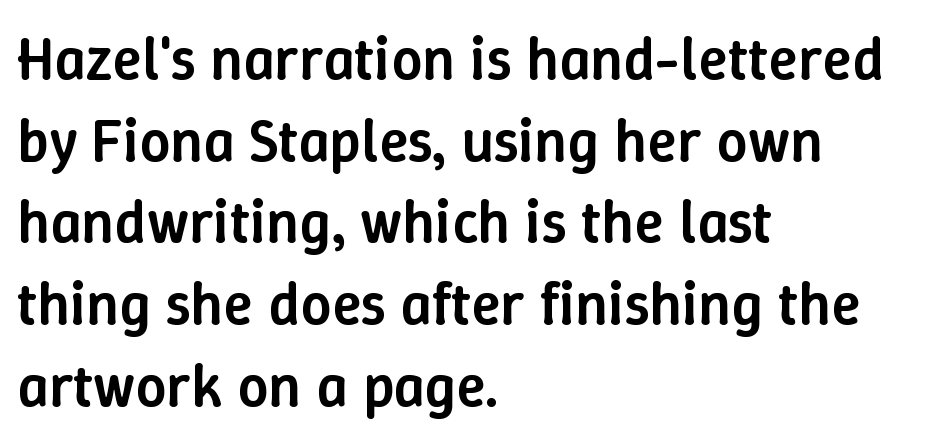
Check under the words: just untouched page. Compared with a centered layout, this one pins lines to the left instead. This is the in-between weight designers call semibold or demi. This is roman type, the default non-slanted kind. The type is set solid horizontally, with unmodified tracking. One glance says typical: line gaps are just what's usual.
